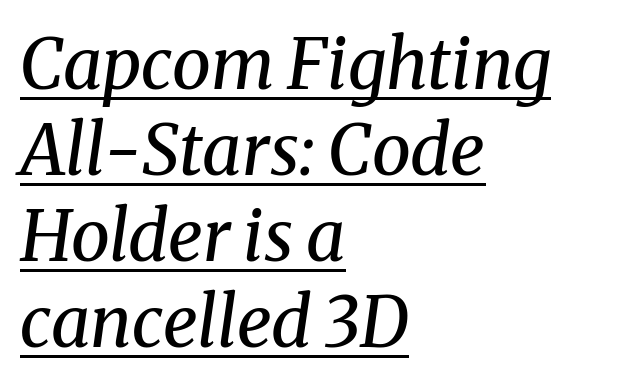
Q: Is the text bold? A: No.
Q: Is the text italic (slanted)? A: Yes, it leans right by about 8 degrees.
Q: Is the typeface a serif or a sans-serif typeface? A: Serif.
Q: Is the text underlined? A: Yes.
Q: How is the paragraph aligned? A: Left-aligned.
Q: Is the spacing between letters normal or unusually wide? A: Normal.
Q: Width (condensed, normal, or wide)? A: Normal.
Q: Stroke contrast? A: Medium.
Q: x-height? A: Medium.
Q: Monospaced? A: No.
